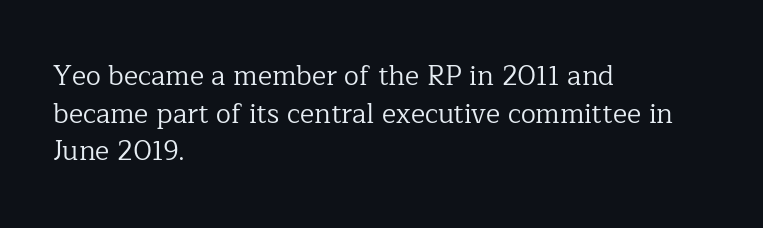
{"italic": "no", "bold": "no", "underline": "no", "align": "left", "line_spacing": "normal", "line_spacing_ratio": 1.39, "letter_spacing": "normal", "letter_spacing_em": 0.0, "glyph_px": 27}
